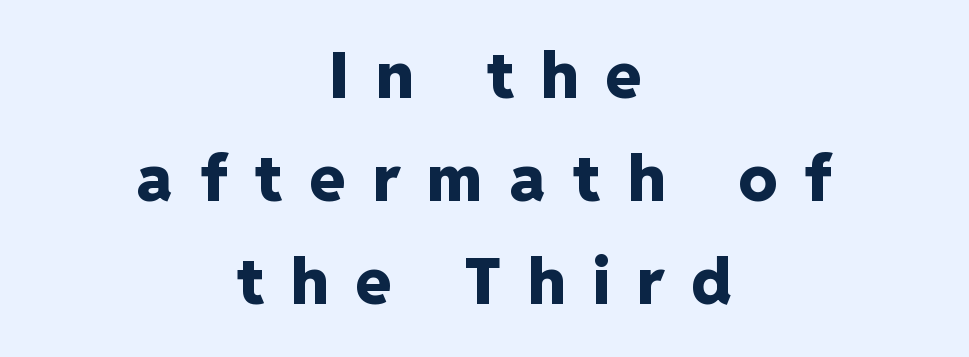
Interline gaps are of average width in this sample. Any mark beneath the type? The region is blank. Type style note: lacks serifs. Observe the wide spacing: letters keep a clear distance from each other. You could not count columns in this text — the font is proportionally spaced.
